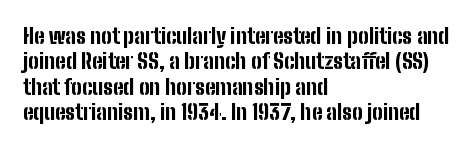
The image shows 21 px bold type, upright; set left-aligned, line spacing 1.21x, normal letter spacing, not underlined.
